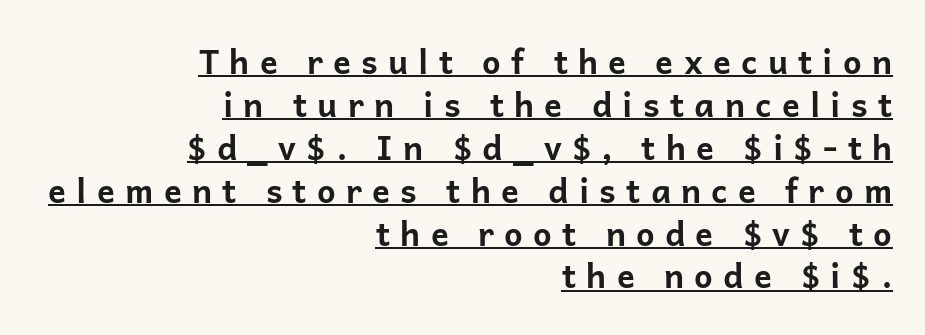
Horizontally, the lines are justified to the trailing edge only. Every word sits above its own underline. A typesetter would call this leading conventional body-copy spacing. No feet cap the strokes, marking this as sans-serif type.
